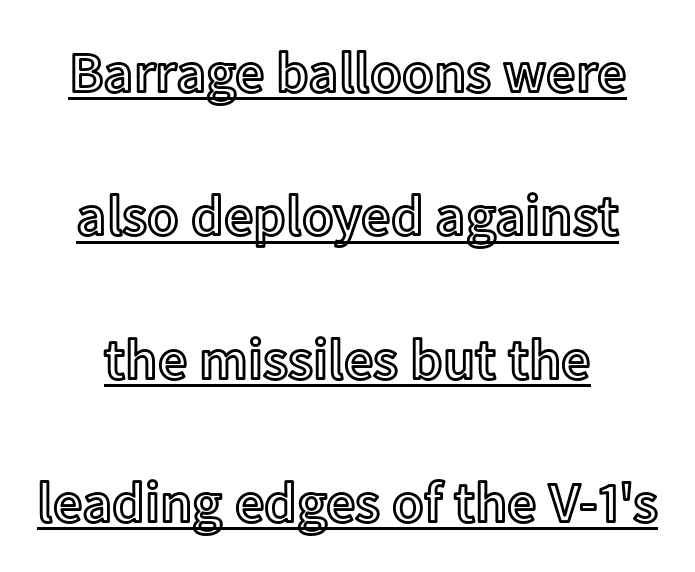
The image shows 58 px text type, upright; set loose line spacing (2.47x), normal letter spacing, underlined; a medium x-height.
